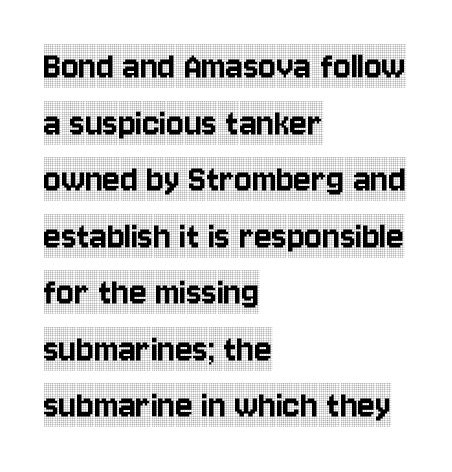
{"serif": "yes", "italic": "no", "width": "condensed", "x_height": "large", "monospaced": "no", "underline": "no", "align": "left", "line_spacing": "normal", "line_spacing_ratio": 1.38, "letter_spacing": "normal", "letter_spacing_em": 0.0, "glyph_px": 41}
